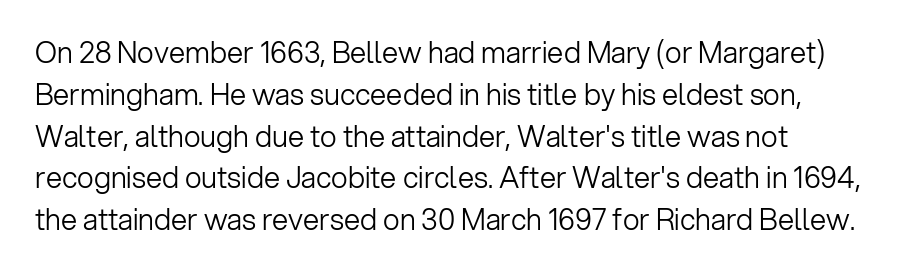
Varying glyph widths throughout — classic text-font behaviour. The line-height multiplier appears to be the usual default. Unlike italic type, these characters show no tilt at all. The characters display no serif detailing; their extremities are plain. The tracking reads as untouched default to a designer's eye. This rendering features lettering with no underline.
